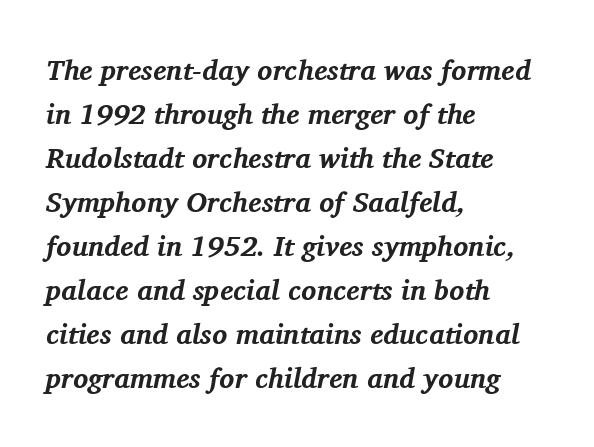
{"serif": "yes", "italic": "yes", "lean": "right", "slant_degrees": 11, "bold": "yes", "weight": "bold", "width": "normal", "stroke_contrast": "medium", "x_height": "medium", "monospaced": "no", "underline": "no", "align": "left", "line_spacing": "normal", "line_spacing_ratio": 1.57, "letter_spacing": "normal", "letter_spacing_em": 0.0, "glyph_px": 28}
